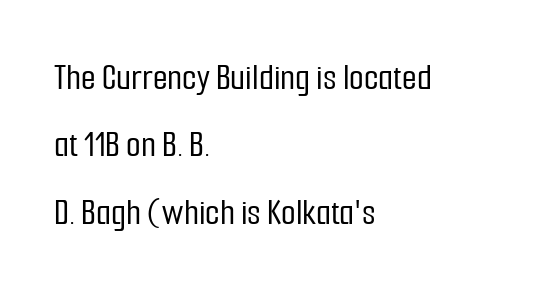
{"serif": "no", "italic": "no", "width": "condensed", "stroke_contrast": "low", "x_height": "medium", "monospaced": "no", "underline": "no", "align": "left", "line_spacing_ratio": 1.77, "letter_spacing": "normal", "letter_spacing_em": 0.0, "glyph_px": 38}
